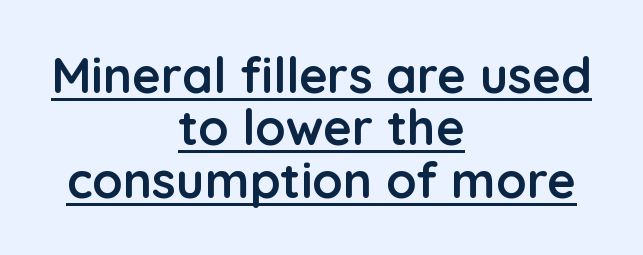
{"serif": "no", "italic": "no", "bold": "yes", "weight": "semibold", "width": "normal", "stroke_contrast": "low", "x_height": "medium", "monospaced": "no", "underline": "yes", "align": "center", "line_spacing": "tight", "line_spacing_ratio": 1.07, "letter_spacing": "normal", "letter_spacing_em": 0.0, "glyph_px": 49}
